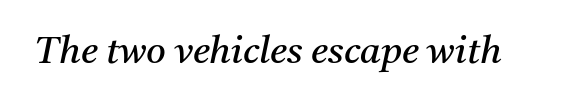
The image shows 38 px regular-weight serif type, italic (leaning right); set normal letter spacing, not underlined; medium stroke contrast and a medium x-height.
